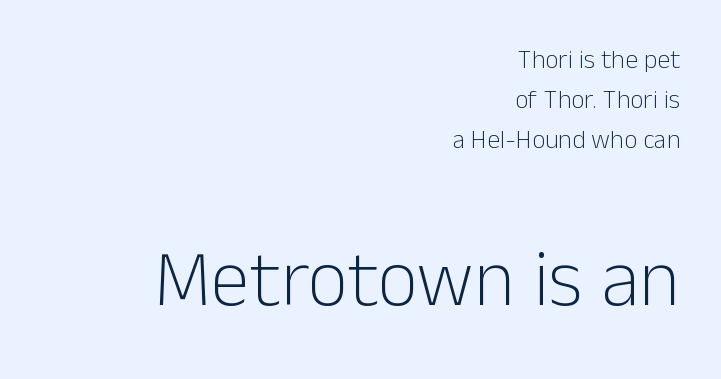
Heaviness? Minimal to ordinary, like unemphasized prose. Characters follow at the spacing the type designer built in. Unlike a traditional serif, this face leaves its strokes unadorned. Vertical strokes here are truly vertical. Letters rest on an invisible, unmarked baseline. Top chunk: small. Bottom chunk: large.
